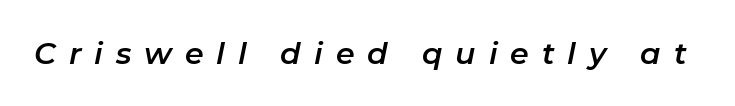
Q: Is the text italic (slanted)? A: Yes, it leans right by about 11 degrees.
Q: Is the text underlined? A: No.
Q: Is the spacing between letters normal or unusually wide? A: Unusually wide.
Q: Width (condensed, normal, or wide)? A: Normal.
Q: Stroke contrast? A: Low.
Q: x-height? A: Medium.
Q: Monospaced? A: No.
